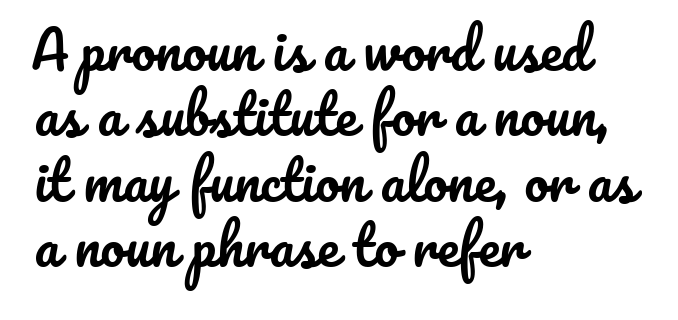
Lines of text with bare space underneath. Does the copy run flush right? No — it runs flush left. The rendering uses natural spacing where letterforms have individual widths. The horizontal fit of the characters is conventional and even.
